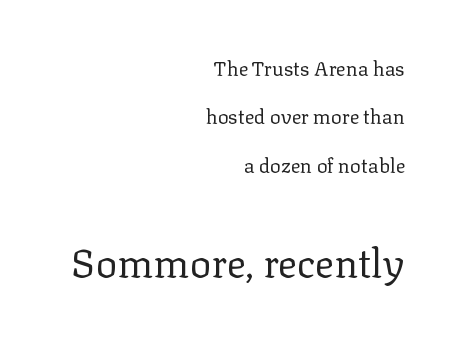
The image shows 40 px regular-weight serif type, upright; set right-aligned, loose line spacing (2.42x), normal letter spacing, not underlined; the second (bottom) block is 2.0x larger; low stroke contrast and a medium x-height.
